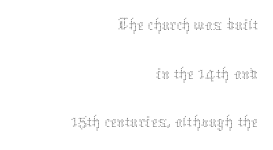
The image shows 38 px thin type, upright; set right-aligned, normal line spacing (1.28x), normal letter spacing, not underlined; medium stroke contrast and a medium x-height.
